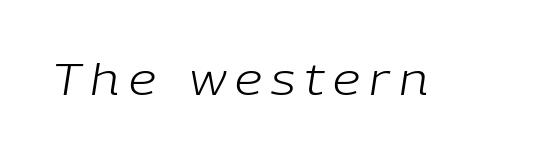
The image shows 43 px light type, italic (leaning right); set unusually wide letter spacing (+0.22 em), not underlined; low stroke contrast and a medium x-height.
